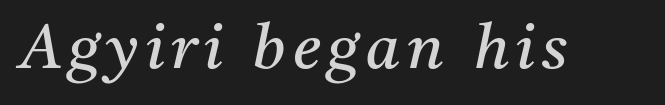
Q: Is the text bold? A: No.
Q: Is the text italic (slanted)? A: Yes, it leans right by about 11 degrees.
Q: Is the typeface a serif or a sans-serif typeface? A: Serif.
Q: Is the text underlined? A: No.
Q: Width (condensed, normal, or wide)? A: Normal.
Q: Stroke contrast? A: Medium.
Q: x-height? A: Medium.
Q: Monospaced? A: No.
